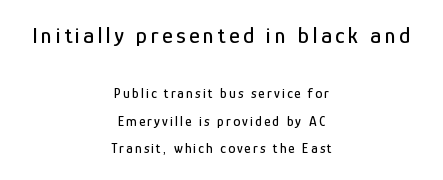
The image shows 23 px text type, upright; set centered, loose line spacing (1.96x), not underlined; the first (top) block is 1.64x larger.
